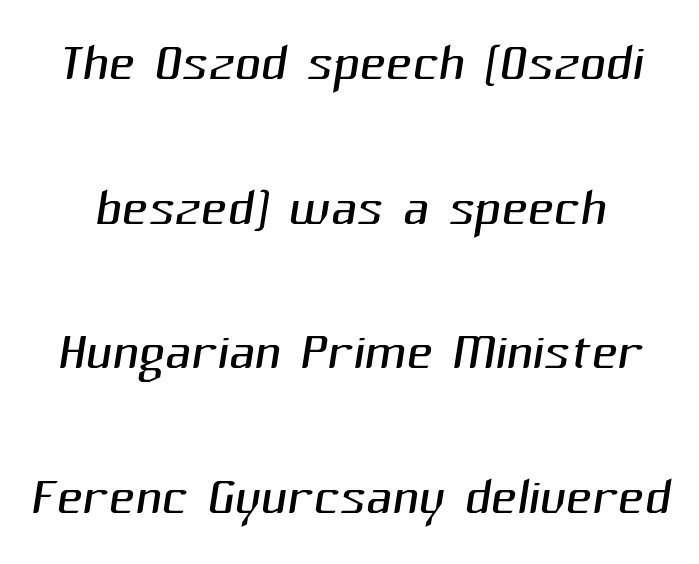
{"serif": "no", "bold": "no", "weight": "light", "width": "normal", "stroke_contrast": "medium", "x_height": "medium", "monospaced": "no", "underline": "no", "line_spacing": "loose", "line_spacing_ratio": 2.01, "letter_spacing": "normal", "letter_spacing_em": 0.0, "glyph_px": 72}
